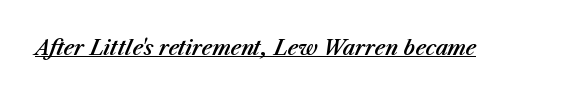
This sample uses an oblique cut, with every glyph tilted off the vertical. The face used here appears with an underline applied. The rendering keeps characters at their native spacing.
